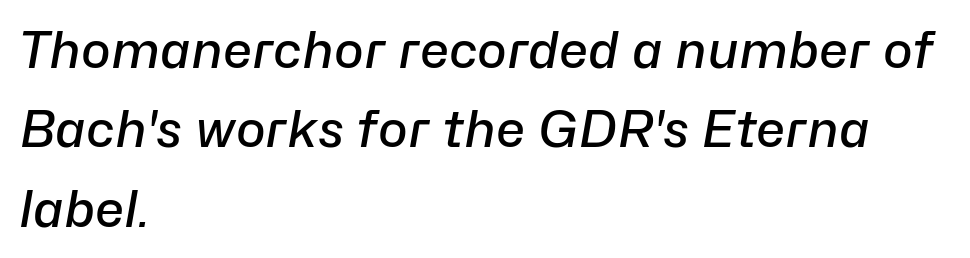
The image shows 50 px semibold type, italic (leaning right); set left-aligned, normal line spacing (1.59x), normal letter spacing, not underlined; low stroke contrast and a medium x-height.
